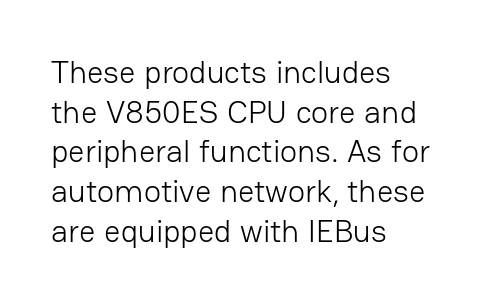
The image shows 32 px light sans-serif type, upright; set left-aligned, line spacing 1.24x, normal letter spacing, not underlined; low stroke contrast and a medium x-height.
